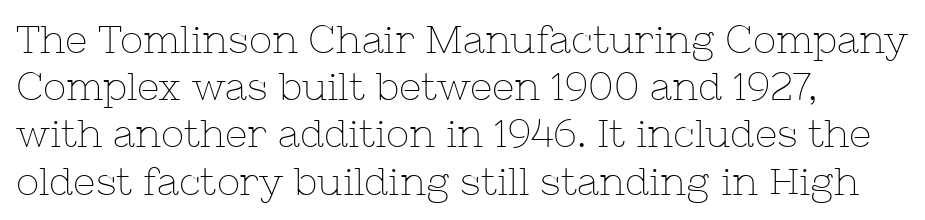
Q: Is the text bold? A: No.
Q: Is the text italic (slanted)? A: No, it is upright.
Q: Is the typeface a serif or a sans-serif typeface? A: Serif.
Q: Is the text underlined? A: No.
Q: How is the paragraph aligned? A: Left-aligned.
Q: Is the spacing between letters normal or unusually wide? A: Normal.
Q: Width (condensed, normal, or wide)? A: Normal.
Q: Stroke contrast? A: Low.
Q: x-height? A: Medium.
Q: Monospaced? A: No.
